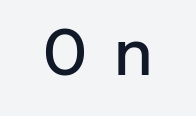
{"serif": "no", "italic": "no", "bold": "semi", "weight": "semibold", "width": "normal", "stroke_contrast": "low", "x_height": "medium", "monospaced": "no", "underline": "no", "letter_spacing": "wide", "letter_spacing_em": 0.44, "glyph_px": 62}
